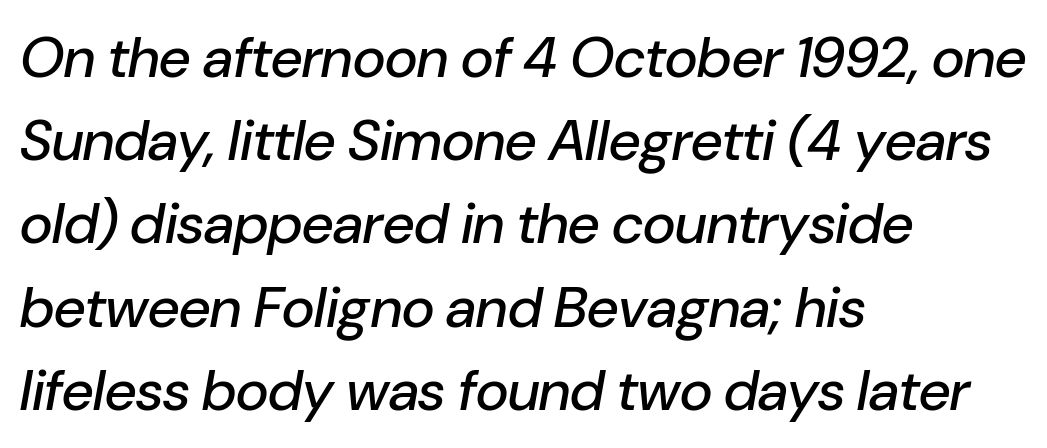
{"italic": "yes", "lean": "right", "slant_degrees": 10, "width": "normal", "stroke_contrast": "low", "x_height": "medium", "monospaced": "no", "underline": "no", "align": "left", "line_spacing": "normal", "line_spacing_ratio": 1.46, "letter_spacing": "normal", "letter_spacing_em": 0.0, "glyph_px": 57}
